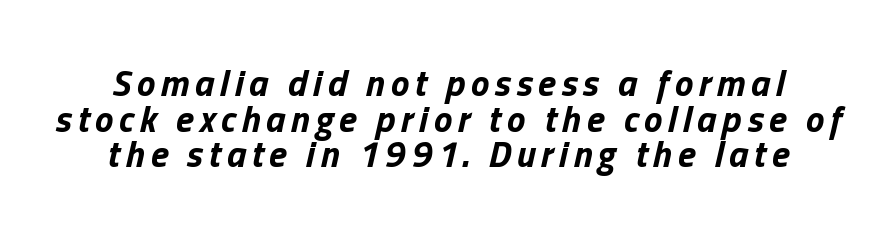
How heavy is the stroke? Heavy — this is a bold. What's the leading like? Squeezed, with rows nearly overlapping. The face used here is proportionally spaced, like ordinary book or web type. Clear beneath every line of the passage. An italicized treatment has been applied to the whole sample.
